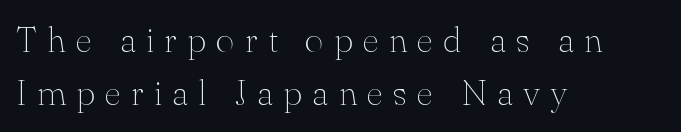
Q: Is the text bold? A: No.
Q: Is the text italic (slanted)? A: No, it is upright.
Q: Is the typeface a serif or a sans-serif typeface? A: Serif.
Q: Is the text underlined? A: No.
Q: How is the paragraph aligned? A: Left-aligned.
Q: Is the spacing between letters normal or unusually wide? A: Unusually wide.
Q: Is the spacing between lines tight, normal or loose? A: Normal.
Q: Width (condensed, normal, or wide)? A: Normal.
Q: Stroke contrast? A: Medium.
Q: x-height? A: Small.
Q: Monospaced? A: No.
